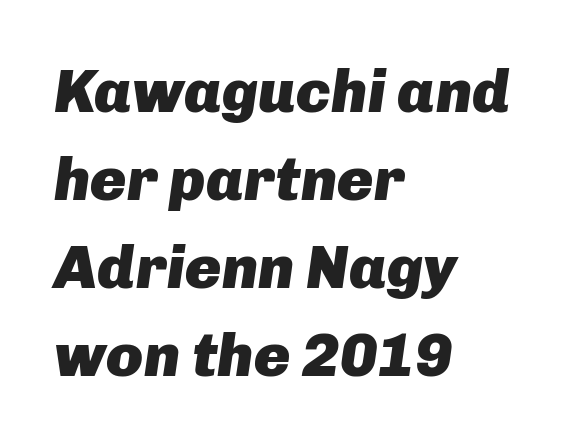
The image shows 61 px heavy type, italic (leaning right); set left-aligned, normal line spacing (1.44x), normal letter spacing, not underlined; low stroke contrast and a medium x-height.
